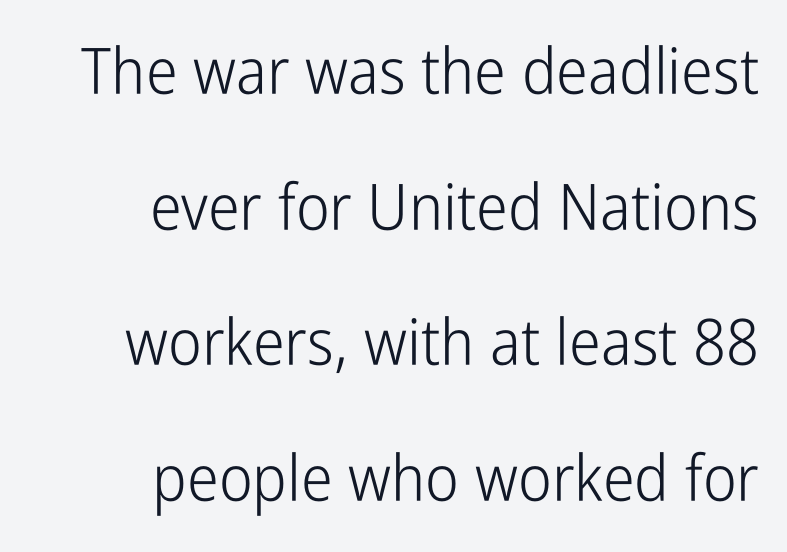
Is this a fixed-width face? No — the glyphs have proportional, varying widths. In CSS terms this would be text-align: right. Standard letterfit; no display-style spreading of the glyphs. Anything drawn beneath the words? Only blank space.
